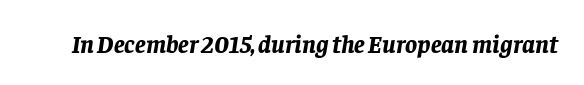
Q: Is the text bold? A: Yes.
Q: Is the text italic (slanted)? A: Yes, it leans right by about 8 degrees.
Q: Is the text underlined? A: No.
Q: Is the spacing between letters normal or unusually wide? A: Normal.
